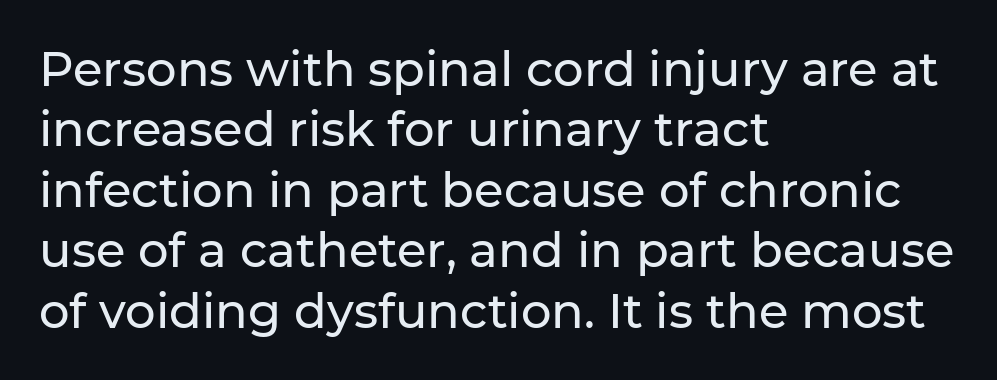
The image shows 48 px sans-serif type, upright; set left-aligned, normal line spacing (1.26x), normal letter spacing, not underlined; low stroke contrast and a medium x-height.
